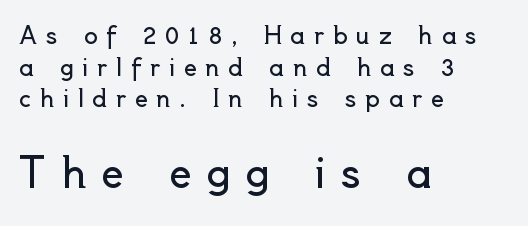
Weight class: somewhere from thin through regular. Each word looks stretched out because of the extra space between its letters. To sum up the face: it is a sans, with no serifs. Anything drawn beneath the words? Only blank space. Size hierarchy here favors the trailing block over the leading one.
